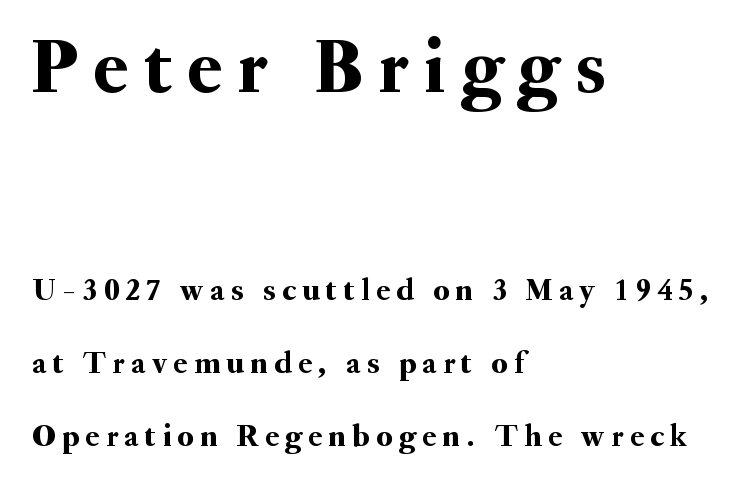
Q: Is the text italic (slanted)? A: No, it is upright.
Q: Is the typeface a serif or a sans-serif typeface? A: Serif.
Q: Is the text underlined? A: No.
Q: How is the paragraph aligned? A: Left-aligned.
Q: Is the spacing between letters normal or unusually wide? A: Unusually wide.
Q: Is the spacing between lines tight, normal or loose? A: Loose.
Q: Which block of text is set in a larger size, the first (top) or the second (bottom)? A: The first (top) one.
Q: Width (condensed, normal, or wide)? A: Normal.
Q: Stroke contrast? A: Medium.
Q: x-height? A: Small.
Q: Monospaced? A: No.
